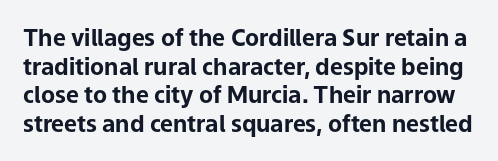
{"italic": "no", "bold": "yes", "underline": "no", "line_spacing_ratio": 1.24, "letter_spacing": "normal", "letter_spacing_em": 0.0, "glyph_px": 23}
